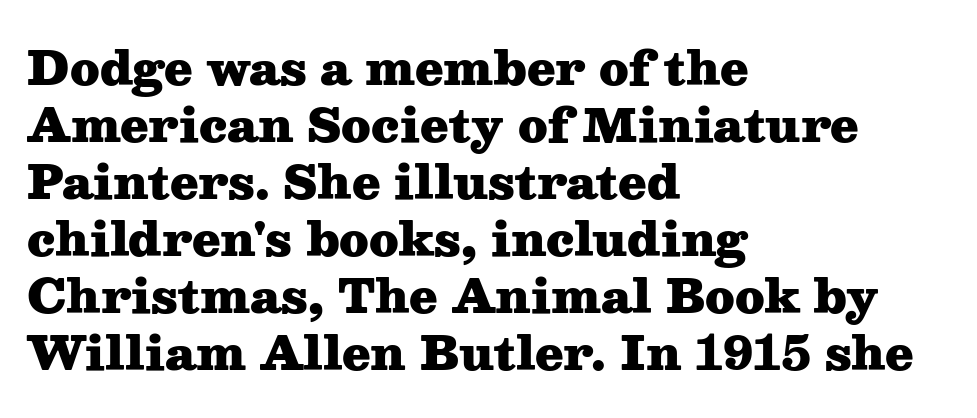
{"serif": "yes", "italic": "no", "bold": "yes", "weight": "heavy", "width": "wide", "stroke_contrast": "medium", "x_height": "medium", "monospaced": "no", "underline": "no", "align": "left", "line_spacing_ratio": 1.24, "letter_spacing": "normal", "letter_spacing_em": 0.0, "glyph_px": 46}
